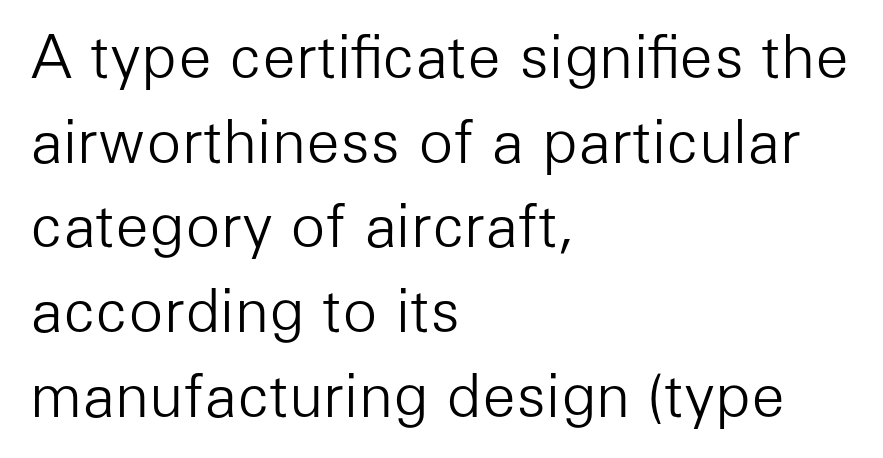
These lines stack with their left ends in a neat column. The line texture is even and compact thanks to regular tracking. You can tell from the bare stems that sans-serif type was used. The vertical gap from one line to the next is medium.
